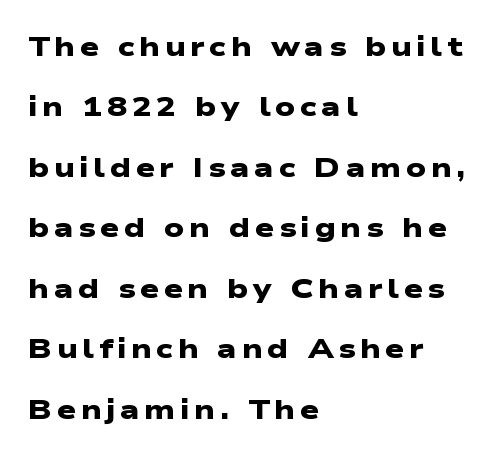
How would I describe the line gaps? Wide and relaxed. The glyphs have the mass of a bold cut. The text block is weighted toward the left margin, trailing off unevenly rightward. Descenders hang freely into open space.
